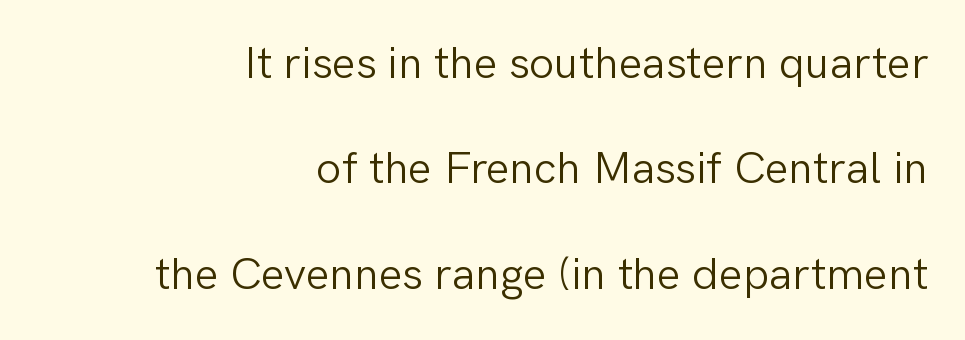
Upright lettering throughout. The rendering anchors every line to the right-hand side. The typesetting does not lean heavy: it is not bold. To sum up the face: it is a sans, with no serifs.
